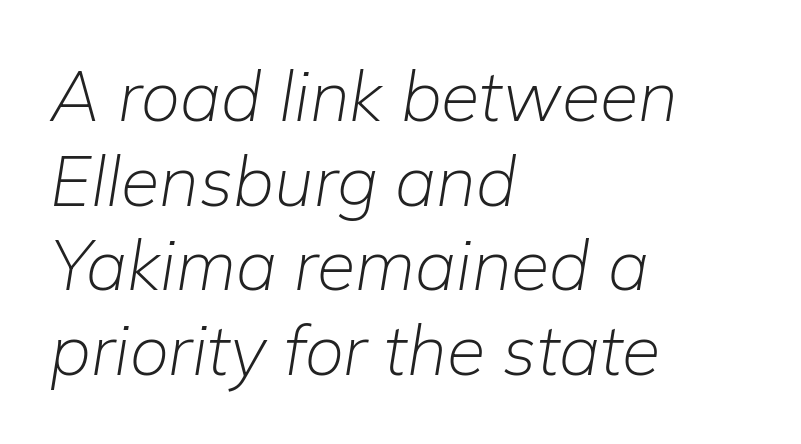
Honestly, the letter spacing is just normal — you wouldn't notice it. These lines are set flush left with a ragged right edge. Check under the words: just untouched page. A quiet, ordinary-to-light weight characterises the typeface. Does the lettering tilt? It does — this is italic. A typesetter would call this proportional, since set widths differ per character.
